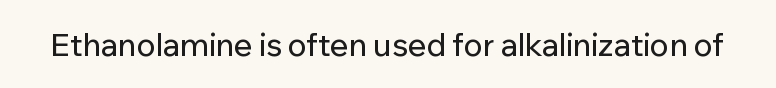
{"serif": "no", "italic": "no", "width": "normal", "stroke_contrast": "low", "x_height": "medium", "monospaced": "no", "underline": "no", "letter_spacing": "normal", "letter_spacing_em": 0.0, "glyph_px": 31}
